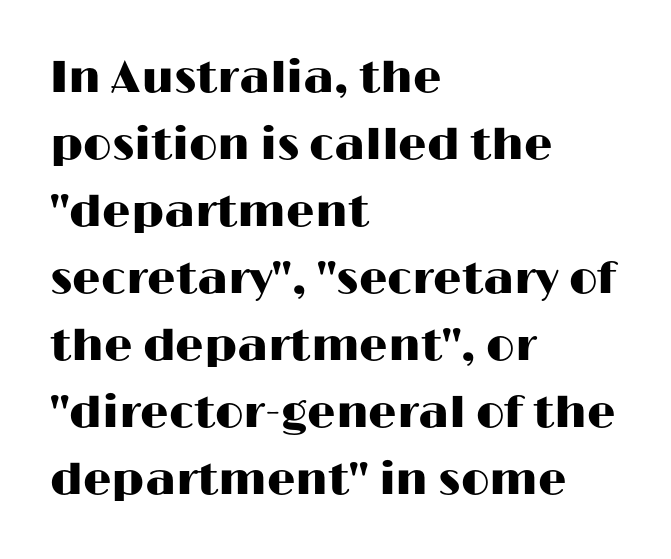
{"serif": "no", "italic": "no", "width": "wide", "stroke_contrast": "high", "x_height": "medium", "monospaced": "no", "underline": "no", "align": "left", "line_spacing": "normal", "line_spacing_ratio": 1.49, "letter_spacing": "normal", "letter_spacing_em": 0.0, "glyph_px": 45}
